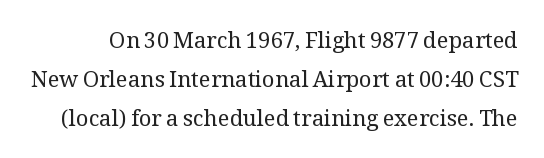
The image shows 22 px text type, upright; set line spacing 1.78x, normal letter spacing, not underlined.
